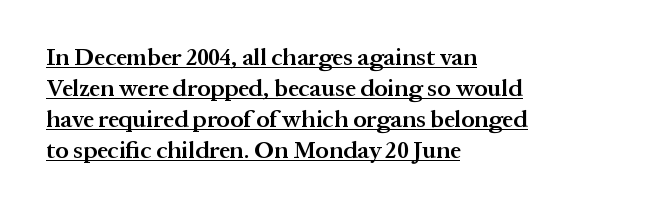
The image shows 24 px text type, upright; set left-aligned, normal line spacing (1.29x), normal letter spacing, underlined.
